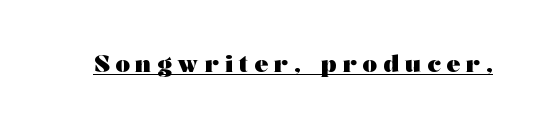
Q: Is the text bold? A: Yes.
Q: Is the text italic (slanted)? A: No, it is upright.
Q: Is the text underlined? A: Yes.
Q: Is the spacing between letters normal or unusually wide? A: Unusually wide.
